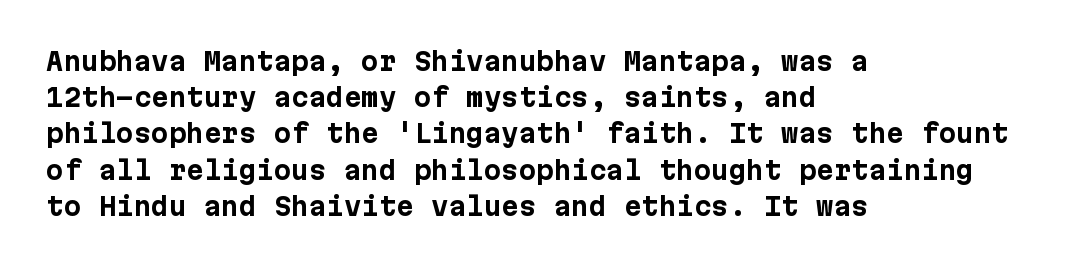
The image shows 25 px bold type, upright; set left-aligned, normal line spacing (1.45x), normal letter spacing, not underlined.
